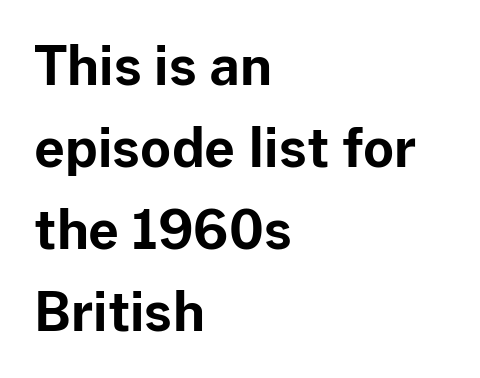
The image shows 53 px bold sans-serif type, upright; set left-aligned, normal line spacing (1.55x), normal letter spacing, not underlined; low stroke contrast and a medium x-height.
